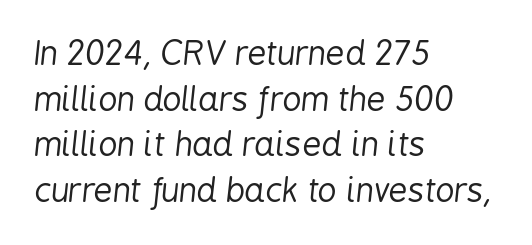
Q: Is the text bold? A: No.
Q: Is the text italic (slanted)? A: Yes, it leans right by about 6 degrees.
Q: Is the text underlined? A: No.
Q: How is the paragraph aligned? A: Left-aligned.
Q: Is the spacing between letters normal or unusually wide? A: Normal.
Q: Is the spacing between lines tight, normal or loose? A: Normal.
Q: Width (condensed, normal, or wide)? A: Condensed.
Q: Stroke contrast? A: Low.
Q: x-height? A: Medium.
Q: Monospaced? A: No.
